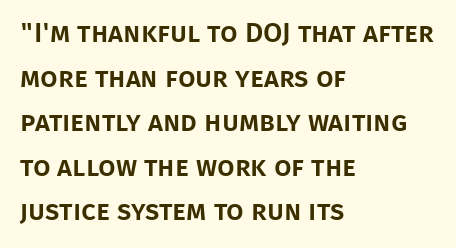
The image shows 28 px sans-serif type, upright; set left-aligned, normal line spacing (1.59x), normal letter spacing, not underlined; low stroke contrast and a large x-height.
